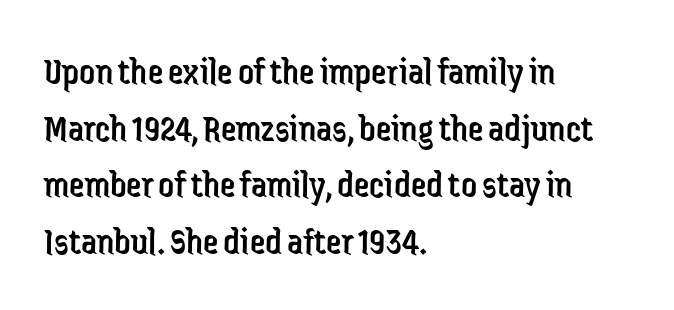
The image shows 39 px regular-weight, condensed sans-serif type, upright; set left-aligned, normal line spacing (1.45x), normal letter spacing, not underlined; low stroke contrast and a medium x-height.
